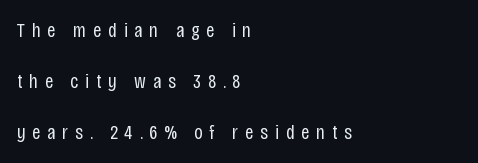
Q: Is the text bold? A: No.
Q: Is the text italic (slanted)? A: No, it is upright.
Q: Is the text underlined? A: No.
Q: How is the paragraph aligned? A: Left-aligned.
Q: Is the spacing between letters normal or unusually wide? A: Unusually wide.
Q: Is the spacing between lines tight, normal or loose? A: Loose.
